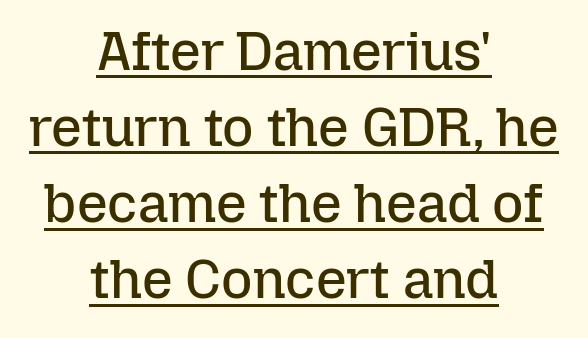
No chunkiness to these letters — they're not bold. A typesetter would call this proportional, since set widths differ per character. Notice how descenders clear the ascenders below comfortably — that's standard leading. The lettering holds an erect, upright posture throughout. This rendering features underlined lettering. The letterforms sit shoulder to shoulder at normal distance.
